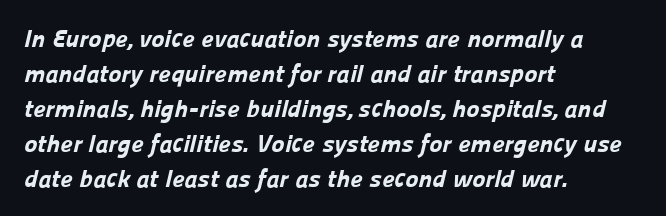
The image shows 25 px bold type; set left-aligned, normal line spacing (1.4x), normal letter spacing, not underlined.
